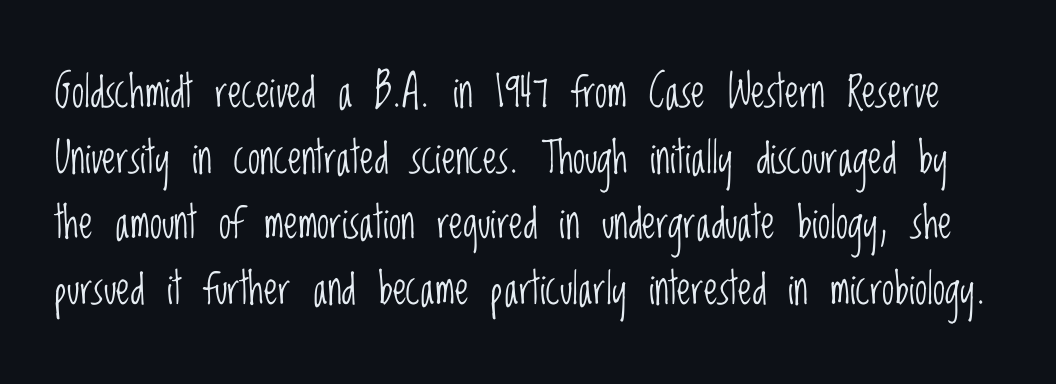
A bare baseline throughout the passage. These lines sit exactly where default settings would place them. The rendering uses natural spacing where letterforms have individual widths. The lettering stays uniformly vertical, giving the passage a roman look. Look at the tracking — it's just the regular setting, nothing added.
